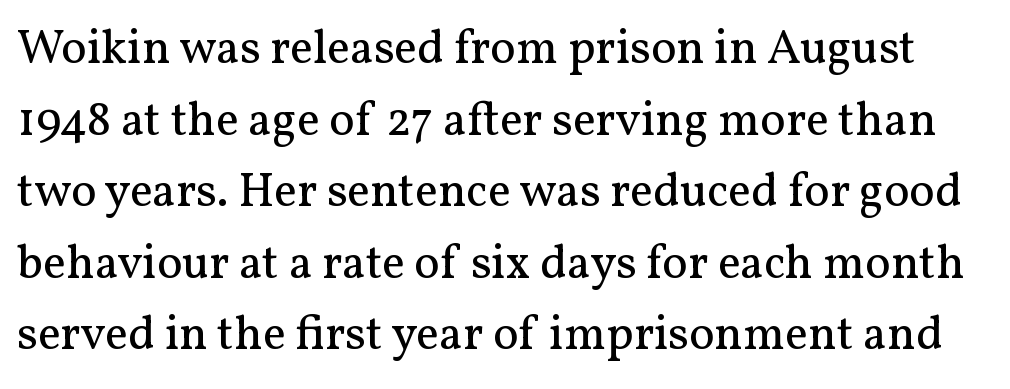
You could not count columns in this text — the font is proportionally spaced. The line-height multiplier appears to be the usual default. Honestly, there is no underline to notice here at all. Spacing between characters is what you'd get straight out of the box.
